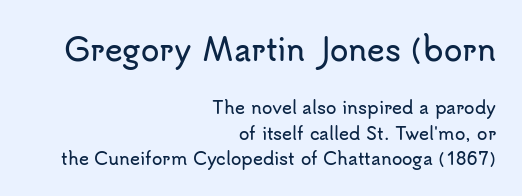
{"serif": "no", "italic": "no", "width": "normal", "stroke_contrast": "low", "x_height": "small", "monospaced": "no", "underline": "no", "align": "right", "line_spacing": "normal", "line_spacing_ratio": 1.48, "letter_spacing": "normal", "letter_spacing_em": 0.0, "larger_block": "first", "size_ratio": 1.76, "glyph_px": 30}
